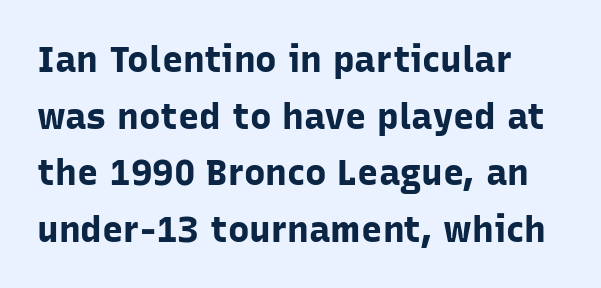
Q: Is the text bold? A: Yes.
Q: Is the text italic (slanted)? A: No, it is upright.
Q: Is the typeface a serif or a sans-serif typeface? A: Sans-serif.
Q: Is the text underlined? A: No.
Q: Is the spacing between letters normal or unusually wide? A: Normal.
Q: Is the spacing between lines tight, normal or loose? A: Normal.
Q: Width (condensed, normal, or wide)? A: Normal.
Q: Stroke contrast? A: Low.
Q: x-height? A: Medium.
Q: Monospaced? A: No.
